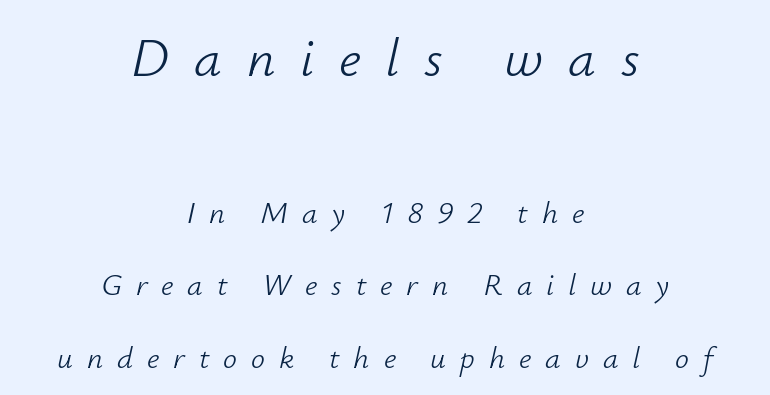
Q: Is the text bold? A: No.
Q: Is the text italic (slanted)? A: Yes, it leans right by about 12 degrees.
Q: Is the text underlined? A: No.
Q: How is the paragraph aligned? A: Centered.
Q: Is the spacing between letters normal or unusually wide? A: Unusually wide.
Q: Is the spacing between lines tight, normal or loose? A: Loose.
Q: Which block of text is set in a larger size, the first (top) or the second (bottom)? A: The first (top) one.
Q: Width (condensed, normal, or wide)? A: Normal.
Q: Stroke contrast? A: Low.
Q: x-height? A: Small.
Q: Monospaced? A: No.
